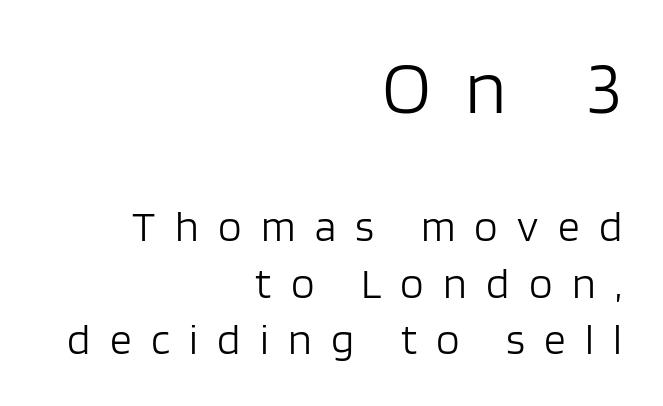
Q: Is the text bold? A: No.
Q: Is the text italic (slanted)? A: No, it is upright.
Q: Is the typeface a serif or a sans-serif typeface? A: Sans-serif.
Q: Is the text underlined? A: No.
Q: How is the paragraph aligned? A: Right-aligned.
Q: Is the spacing between letters normal or unusually wide? A: Unusually wide.
Q: Is the spacing between lines tight, normal or loose? A: Normal.
Q: Which block of text is set in a larger size, the first (top) or the second (bottom)? A: The first (top) one.
Q: Width (condensed, normal, or wide)? A: Normal.
Q: Stroke contrast? A: Low.
Q: x-height? A: Large.
Q: Monospaced? A: No.
